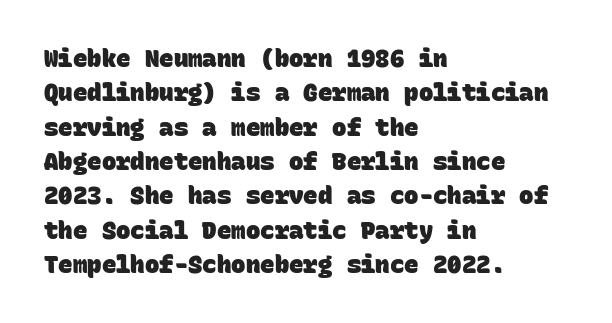
Caption: bold face, heavy strokes. Notice how descenders clear the ascenders below comfortably — that's standard leading. The specimen omits any rule beneath the text block's lines. Words appear dense and cohesive because spacing is normal. Visually the block forms a straight wall on the left and a jagged coastline on the right.
